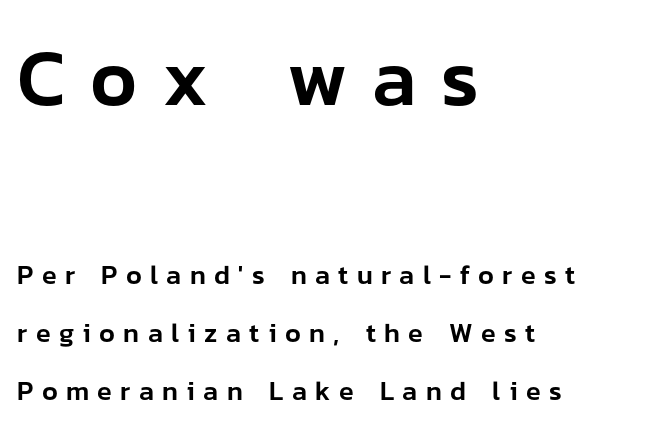
{"serif": "no", "italic": "no", "width": "normal", "stroke_contrast": "low", "x_height": "medium", "monospaced": "no", "underline": "no", "align": "left", "line_spacing": "loose", "line_spacing_ratio": 2.16, "letter_spacing": "wide", "letter_spacing_em": 0.31, "larger_block": "first", "size_ratio": 2.96, "glyph_px": 80}
